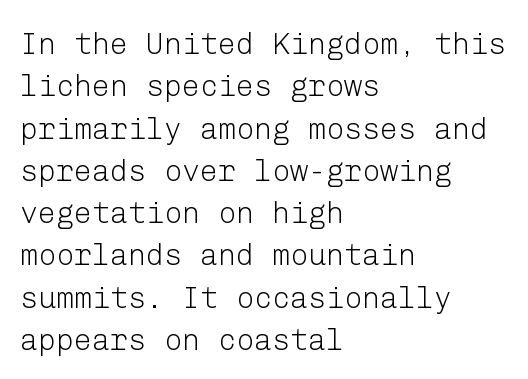
{"serif": "no", "italic": "no", "bold": "no", "weight": "light", "width": "normal", "stroke_contrast": "low", "x_height": "medium", "underline": "no", "align": "left", "line_spacing": "normal", "line_spacing_ratio": 1.41, "letter_spacing": "normal", "letter_spacing_em": 0.0, "glyph_px": 30}
